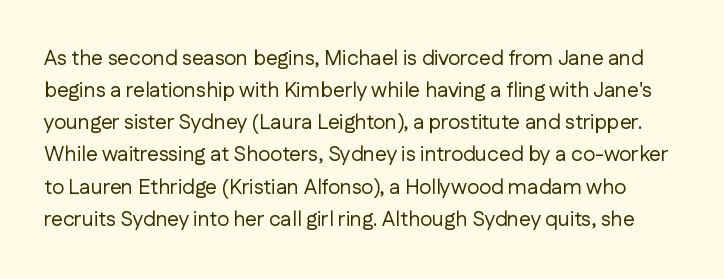
Does the leading feel generous? No, just average. Only glyphs here, with clear space below each row. No extra ink here — the face is not bold. Vertical strokes here are truly vertical. The line texture is even and compact thanks to regular tracking.
